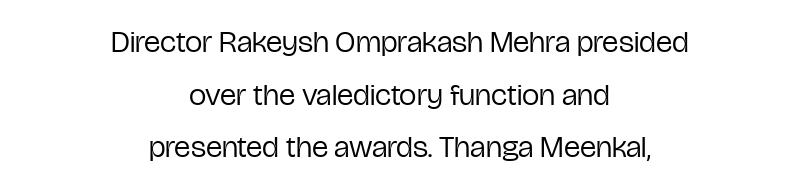
Q: Is the text bold? A: No.
Q: Is the text italic (slanted)? A: No, it is upright.
Q: Is the typeface a serif or a sans-serif typeface? A: Sans-serif.
Q: Is the text underlined? A: No.
Q: How is the paragraph aligned? A: Centered.
Q: Is the spacing between letters normal or unusually wide? A: Normal.
Q: Is the spacing between lines tight, normal or loose? A: Normal.
Q: Width (condensed, normal, or wide)? A: Condensed.
Q: Stroke contrast? A: Low.
Q: x-height? A: Medium.
Q: Monospaced? A: No.
